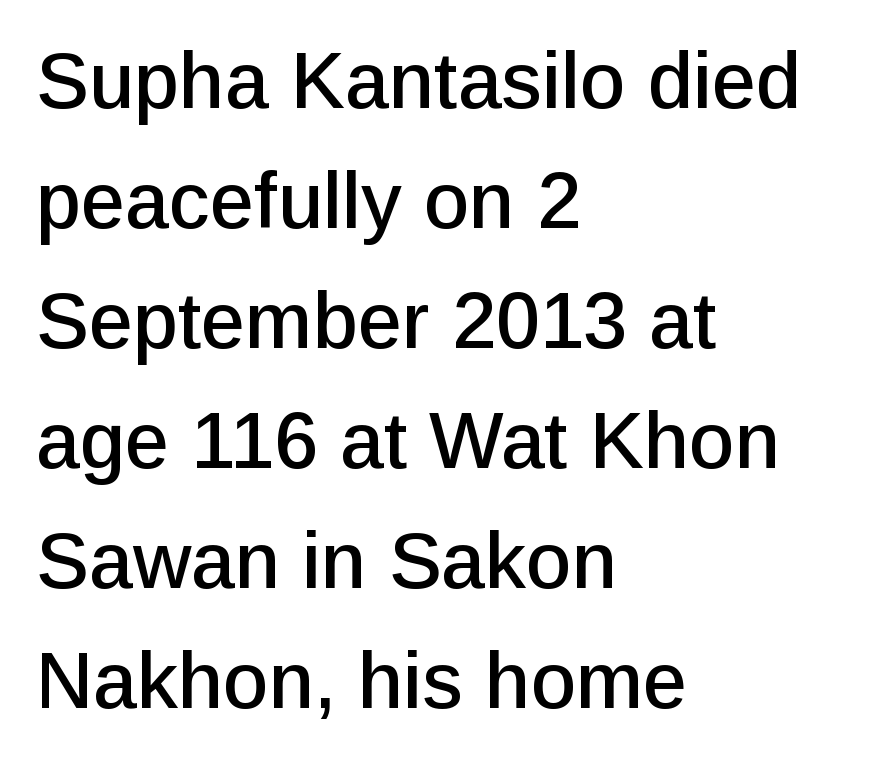
Q: Is the text italic (slanted)? A: No, it is upright.
Q: Is the typeface a serif or a sans-serif typeface? A: Sans-serif.
Q: Is the text underlined? A: No.
Q: How is the paragraph aligned? A: Left-aligned.
Q: Is the spacing between letters normal or unusually wide? A: Normal.
Q: Is the spacing between lines tight, normal or loose? A: Normal.
Q: Width (condensed, normal, or wide)? A: Normal.
Q: Stroke contrast? A: Low.
Q: x-height? A: Medium.
Q: Monospaced? A: No.
